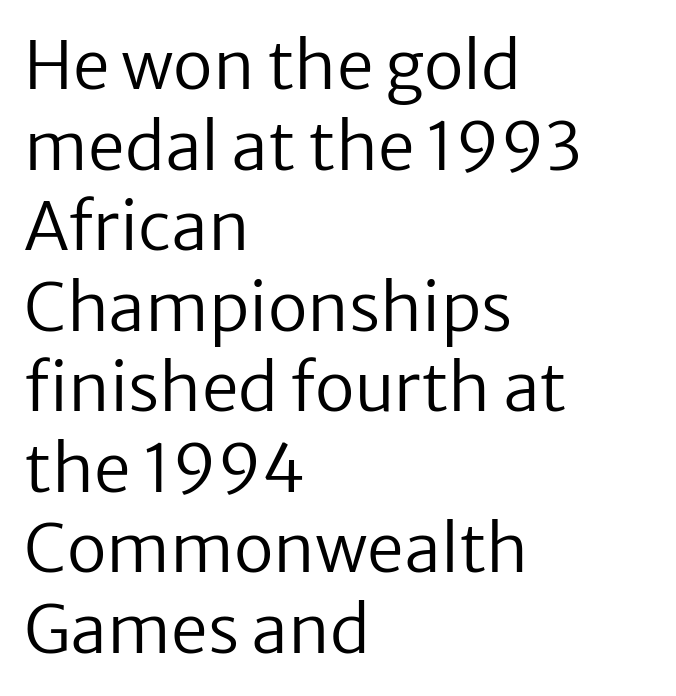
{"serif": "no", "italic": "no", "bold": "no", "weight": "regular", "width": "normal", "stroke_contrast": "low", "x_height": "medium", "monospaced": "no", "underline": "no", "align": "left", "line_spacing_ratio": 1.22, "letter_spacing": "normal", "letter_spacing_em": 0.0, "glyph_px": 66}
